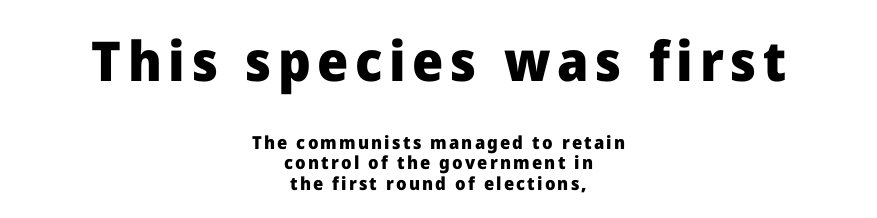
Two sizes are in play, and the larger belongs to the first block. Check the space under the baseline: it is left empty. Weight: bold. Compared with a flush-left layout, this one balances lines on the center instead. No italicization has been applied; the sample stays upright. You can tell from the bare stems that sans-serif type was used.
